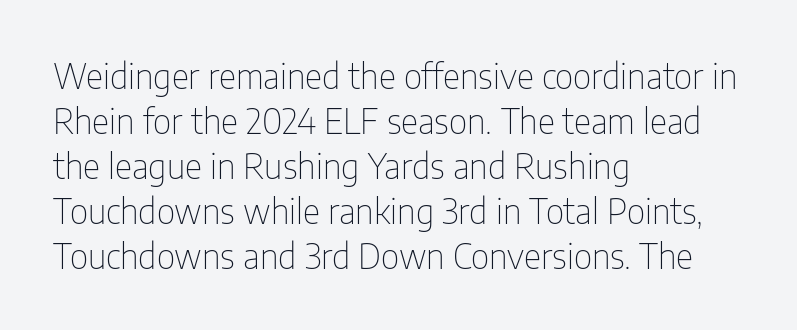
Heaviness? Minimal to ordinary, like unemphasized prose. Proportional: the letters do not fall into vertical columns. Rows of type keep a routine distance in the vertical direction. Line starts are locked; line ends wander. These lines keep a tight, regular rhythm from letter to letter.
